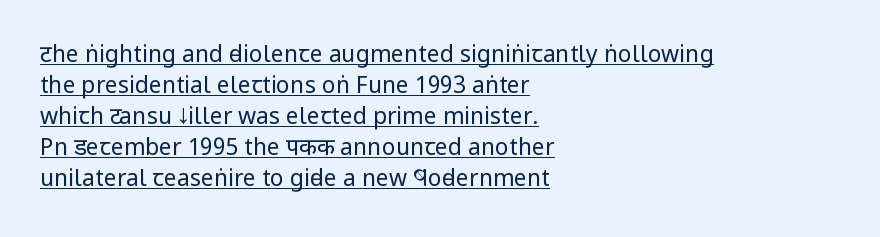
Horizontally, the lines are justified to the leading edge only. A typesetter would mark this as roman, not italic. Students, note that the glyphs here touch the page at normal intervals. This sample keeps an unexceptional amount of space between lines. Weight: regular or lighter.
